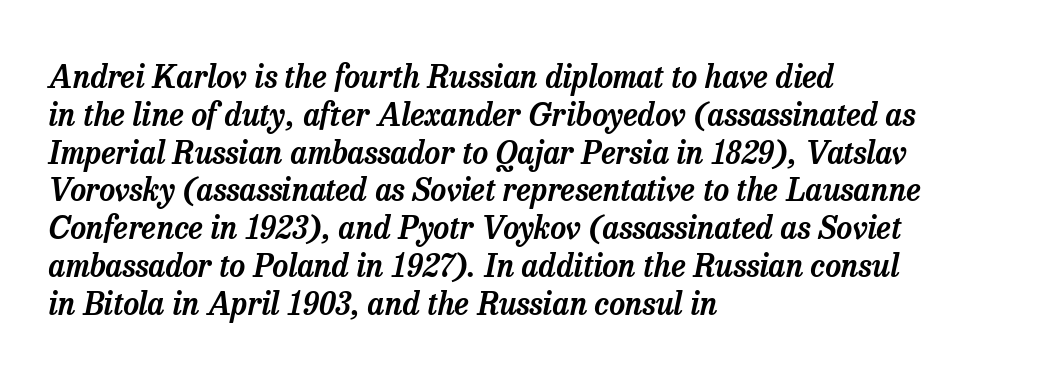
The text carries the slant typical of an italic or oblique font. Think of a printed novel: that variable character pitch is what you see here. Each row of text sits above clean, open space. Leftover space on each line is placed entirely after the last word. Letterform terminals end in serifs throughout the passage. Characters follow at the spacing the type designer built in.
